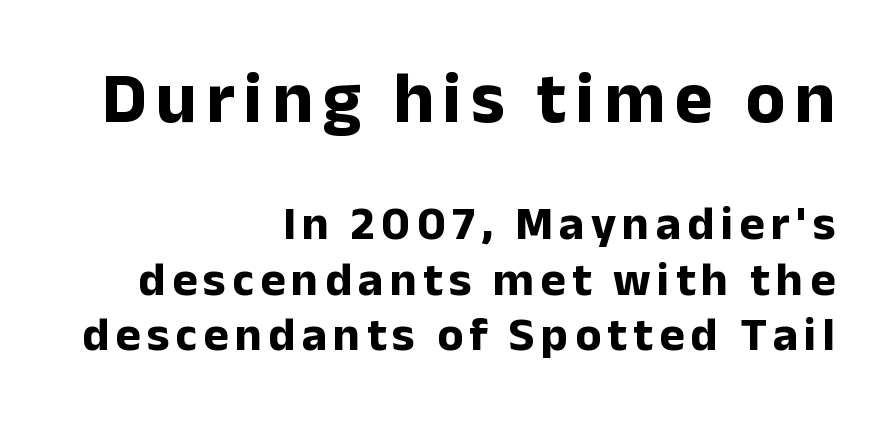
This sample has the flowing, uneven cadence of proportional lettering. Look at the bottom of the vertical strokes: they stop flat, with no serifs. The first block has been scaled up relative to the second. In CSS terms this would be text-align: right. Quick note: not italic, upright. A clean baseline with only descenders dipping below it.
